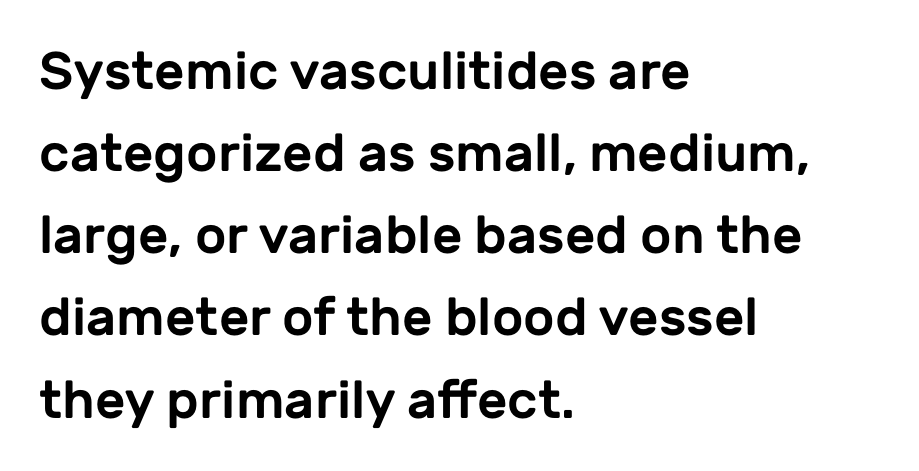
The image shows 53 px sans-serif type, upright; set left-aligned, normal line spacing (1.55x), normal letter spacing, not underlined; low stroke contrast and a medium x-height.
